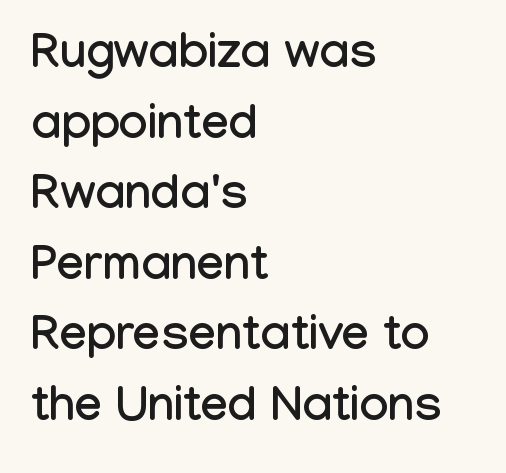
The image shows 49 px condensed sans-serif type, upright; set left-aligned, normal line spacing (1.44x), normal letter spacing, not underlined; low stroke contrast and a medium x-height.
